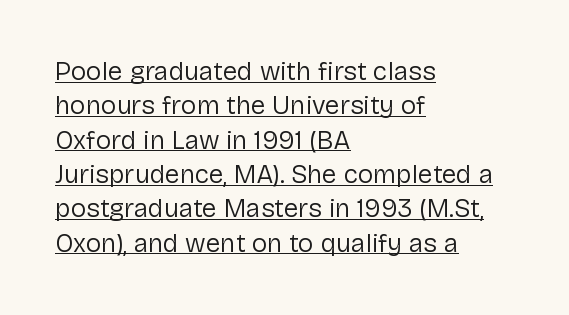
Q: Is the text bold? A: No.
Q: Is the text italic (slanted)? A: No, it is upright.
Q: Is the text underlined? A: Yes.
Q: How is the paragraph aligned? A: Left-aligned.
Q: Is the spacing between letters normal or unusually wide? A: Normal.
Q: Is the spacing between lines tight, normal or loose? A: Normal.
